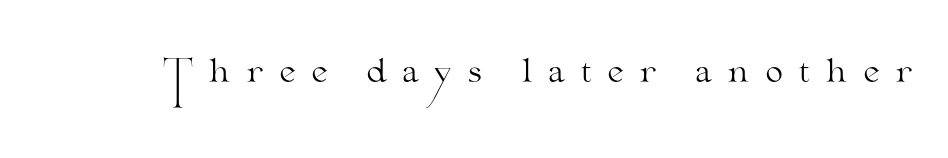
Q: Is the text bold? A: No.
Q: Is the text italic (slanted)? A: No, it is upright.
Q: Is the typeface a serif or a sans-serif typeface? A: Serif.
Q: Is the text underlined? A: No.
Q: Is the spacing between letters normal or unusually wide? A: Unusually wide.
Q: Width (condensed, normal, or wide)? A: Wide.
Q: Stroke contrast? A: Medium.
Q: x-height? A: Small.
Q: Monospaced? A: No.
